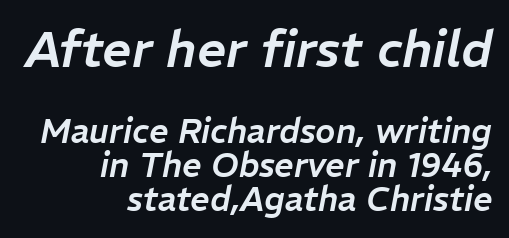
The image shows 51 px text type, italic (leaning right); set right-aligned, tight line spacing (1.0x), normal letter spacing, not underlined; the first (top) block is 1.5x larger; low stroke contrast and a medium x-height.
